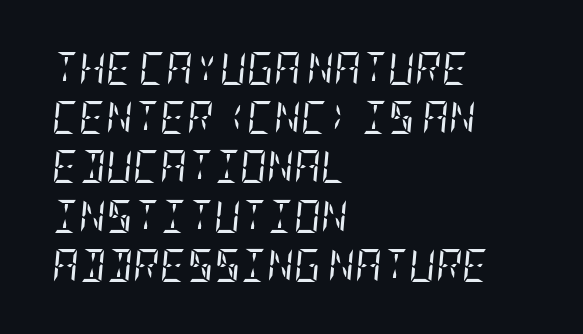
Q: Is the text bold? A: No.
Q: Is the text italic (slanted)? A: Yes, it leans right by about 5 degrees.
Q: Is the typeface a serif or a sans-serif typeface? A: Serif.
Q: Is the text underlined? A: No.
Q: How is the paragraph aligned? A: Left-aligned.
Q: Is the spacing between letters normal or unusually wide? A: Normal.
Q: Is the spacing between lines tight, normal or loose? A: Normal.
Q: Width (condensed, normal, or wide)? A: Condensed.
Q: Stroke contrast? A: Low.
Q: x-height? A: Large.
